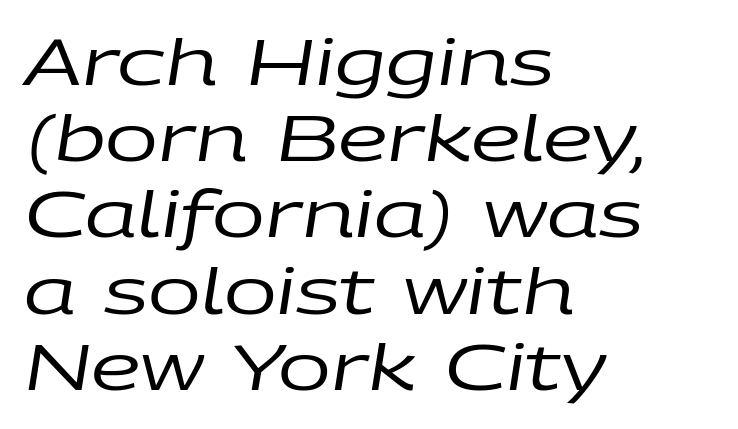
{"italic": "yes", "lean": "right", "slant_degrees": 9, "bold": "no", "weight": "regular", "width": "wide", "stroke_contrast": "low", "x_height": "large", "monospaced": "no", "underline": "no", "align": "left", "line_spacing_ratio": 1.21, "letter_spacing": "normal", "letter_spacing_em": 0.0, "glyph_px": 63}
